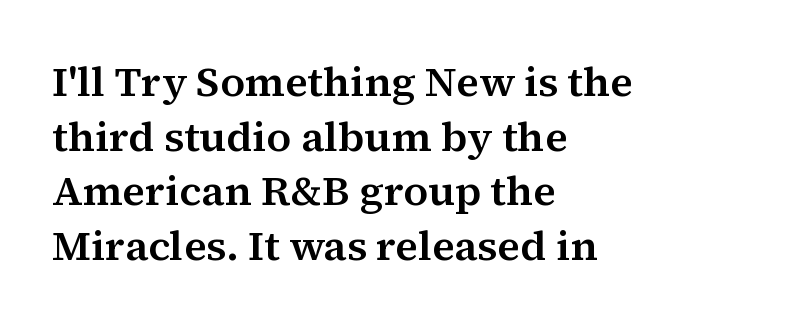
The image shows 42 px serif type, upright; set left-aligned, normal line spacing (1.3x), normal letter spacing, not underlined; medium stroke contrast and a medium x-height.
